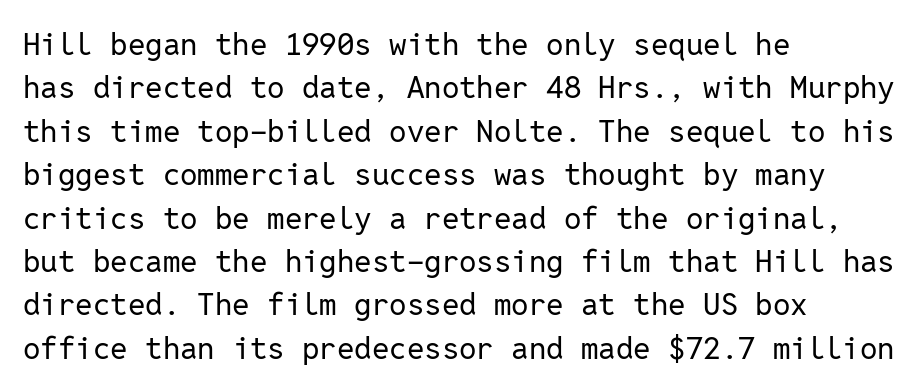
Tall strokes in this sample are plumb rather than angled. Baseline-to-baseline distance is the conventional proportion of letter height. The passage shown is typeset with a sans-serif family. The tracking reads as untouched default to a designer's eye. Note the uniform advance width — an 'i' takes as much space as an 'm'. Words float on clear page, feet unadorned.
